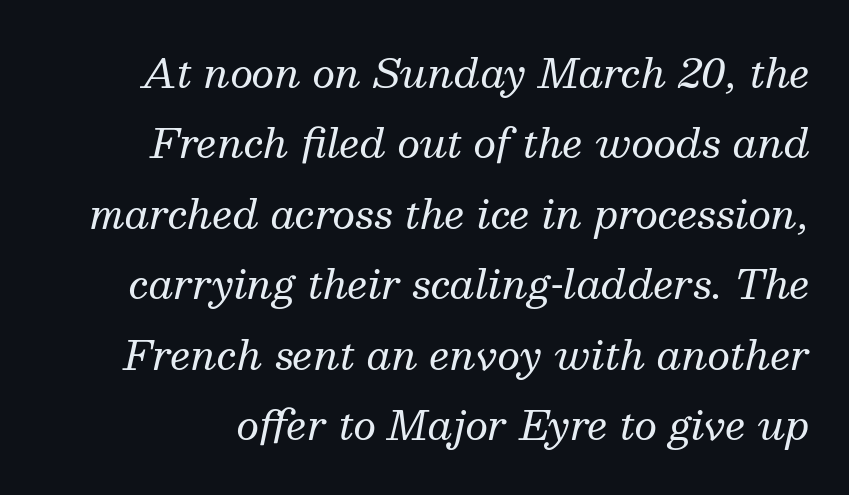
Short note: letters normally spaced. Stems and bowls with no extra thickness — not bold. Varying glyph widths throughout — classic text-font behaviour. Yep, that's italic — everything's leaning.
